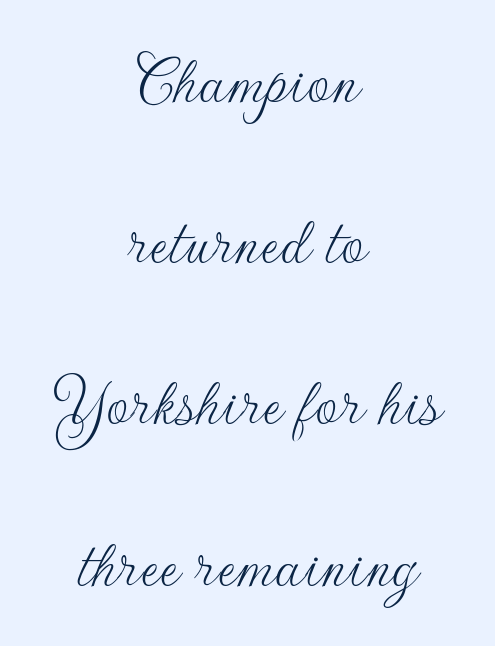
Heft: none added — not bold. Honestly, the rows look like they've been pulled way apart. Letterform terminals end flat and unadorned throughout the passage.
